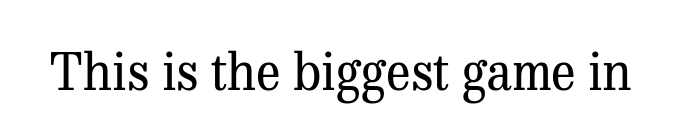
Bold? No — there's no thickening of the strokes. If you drew a line through each stem, it would be perfectly vertical. Each letter keeps its own natural width here, so spacing adapts to shape. What stands out about the letter spacing? Nothing — it is the standard amount. These lines are composed in type with serifs. Only glyphs here, with clear space below each row.
